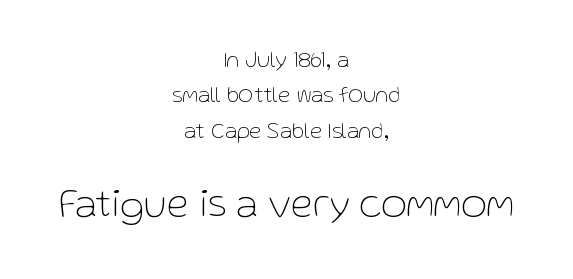
{"serif": "no", "italic": "no", "bold": "no", "weight": "thin", "width": "normal", "stroke_contrast": "low", "x_height": "medium", "monospaced": "no", "underline": "no", "align": "center", "line_spacing": "normal", "line_spacing_ratio": 1.54, "letter_spacing": "normal", "letter_spacing_em": 0.0, "larger_block": "second", "size_ratio": 1.74, "glyph_px": 40}
